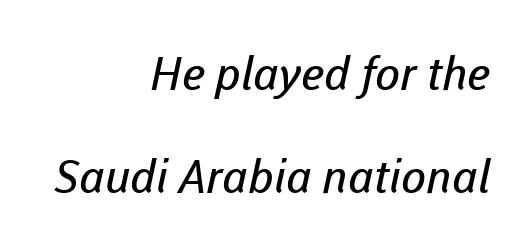
The image shows 46 px regular-weight sans-serif type; set right-aligned, loose line spacing (2.25x), normal letter spacing, not underlined; low stroke contrast and a medium x-height.
